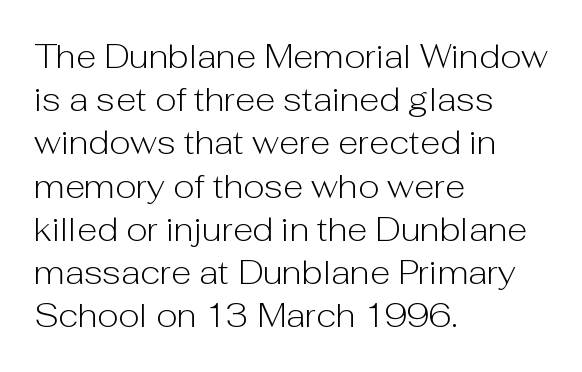
{"serif": "no", "italic": "no", "bold": "no", "weight": "light", "width": "normal", "stroke_contrast": "low", "x_height": "medium", "monospaced": "no", "underline": "no", "align": "left", "line_spacing": "normal", "line_spacing_ratio": 1.31, "letter_spacing": "normal", "letter_spacing_em": 0.0, "glyph_px": 33}
